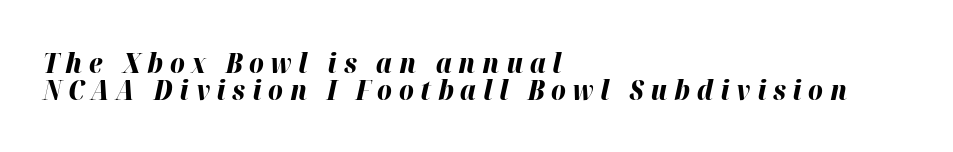
A dark, heavy texture on the line: the type is bold. The glyphs look as if they've been sheared to an angle. Is the letter spacing exaggerated? Yes — the characters are pushed far apart. The block of text is dense from top to bottom, with scant space between rows. This rendering features lettering with no underline. Notice how the passage keeps a crisp vertical edge on the left only.
